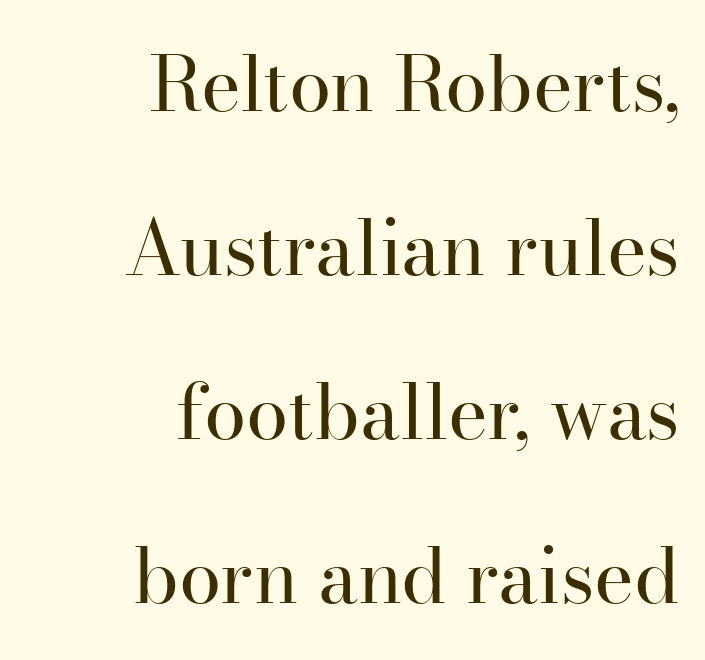
On a weight scale, this lands at 450 or below. The face used here is proportionally spaced, like ordinary book or web type. The glyphs in this specimen are seriffed. Leading is clearly above the norm, producing a sparse column.
